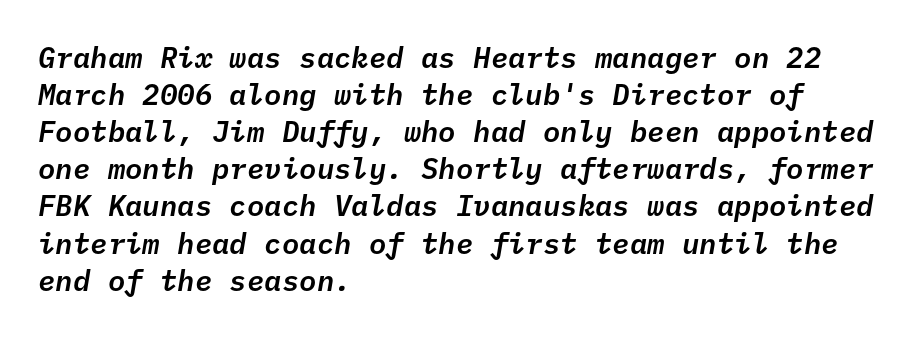
The image shows 29 px text type, italic (leaning right), monospaced; set left-aligned, normal line spacing (1.28x), normal letter spacing, not underlined; low stroke contrast and a medium x-height.
